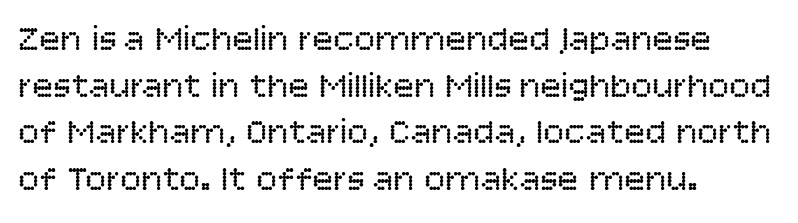
Q: Is the text bold? A: No.
Q: Is the text italic (slanted)? A: No, it is upright.
Q: Is the typeface a serif or a sans-serif typeface? A: Sans-serif.
Q: Is the text underlined? A: No.
Q: How is the paragraph aligned? A: Left-aligned.
Q: Is the spacing between letters normal or unusually wide? A: Normal.
Q: Is the spacing between lines tight, normal or loose? A: Normal.
Q: Width (condensed, normal, or wide)? A: Normal.
Q: Stroke contrast? A: Low.
Q: x-height? A: Large.
Q: Monospaced? A: No.
